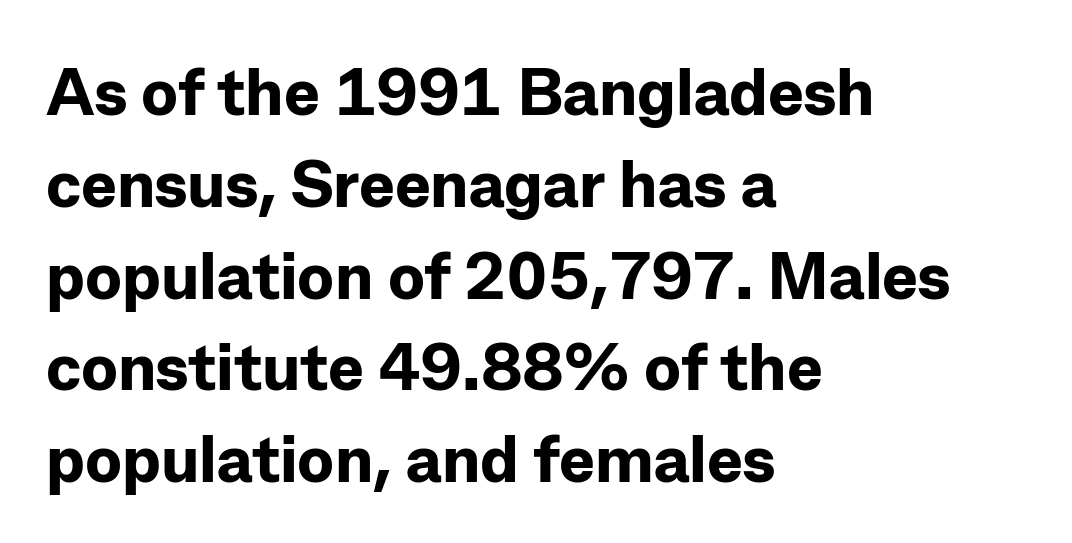
The image shows 67 px bold sans-serif type, upright; set left-aligned, normal line spacing (1.37x), normal letter spacing, not underlined; low stroke contrast and a medium x-height.
